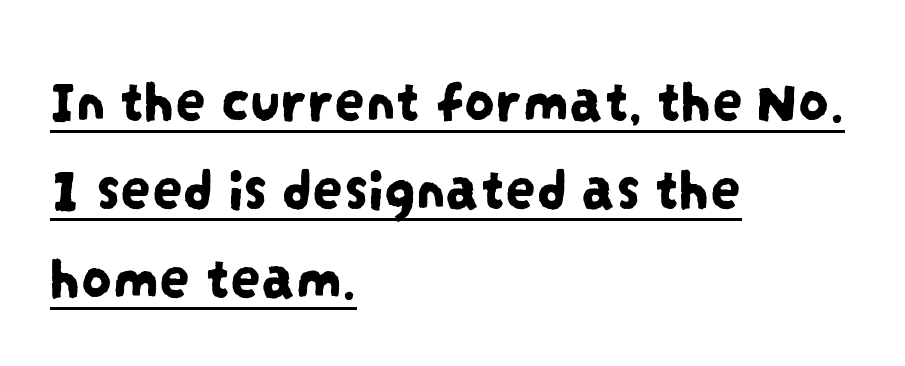
The image shows 61 px condensed sans-serif type; set left-aligned, normal line spacing (1.45x), normal letter spacing, underlined; low stroke contrast and a large x-height.
